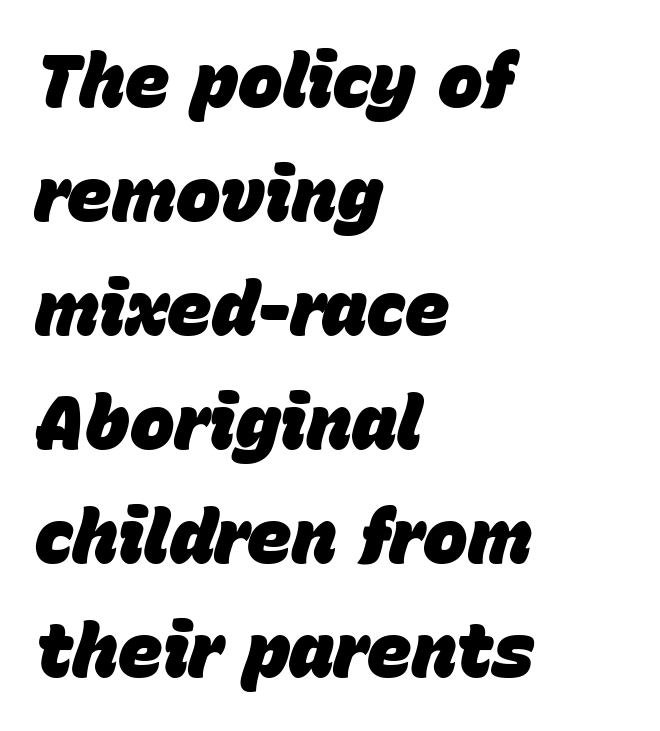
Plenty of ink on the page — the face is bold. Italic? Definitely — the glyphs are oblique. These lines stack with their left ends in a neat column. The string is rendered with underlining switched off. This sample has the flowing, uneven cadence of proportional lettering.
